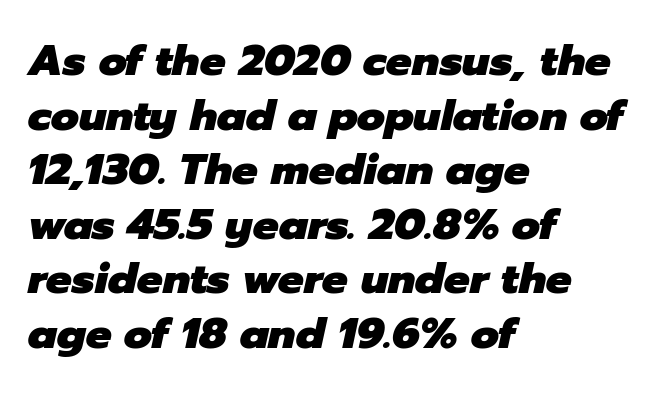
The image shows 43 px heavy type, italic (leaning right); set left-aligned, normal line spacing (1.27x), normal letter spacing, not underlined; low stroke contrast and a medium x-height.
